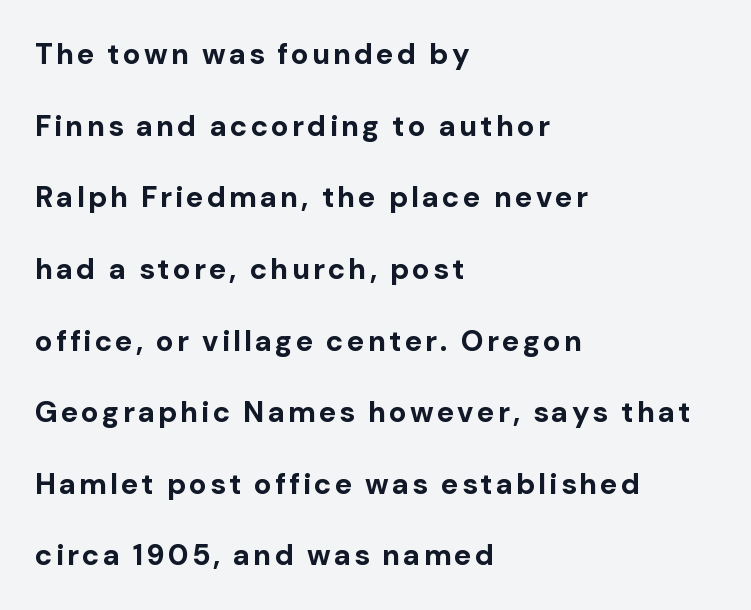
{"serif": "no", "italic": "no", "bold": "yes", "weight": "bold", "width": "normal", "stroke_contrast": "low", "x_height": "medium", "monospaced": "no", "underline": "no", "align": "left", "line_spacing": "loose", "line_spacing_ratio": 2.47, "glyph_px": 29}
